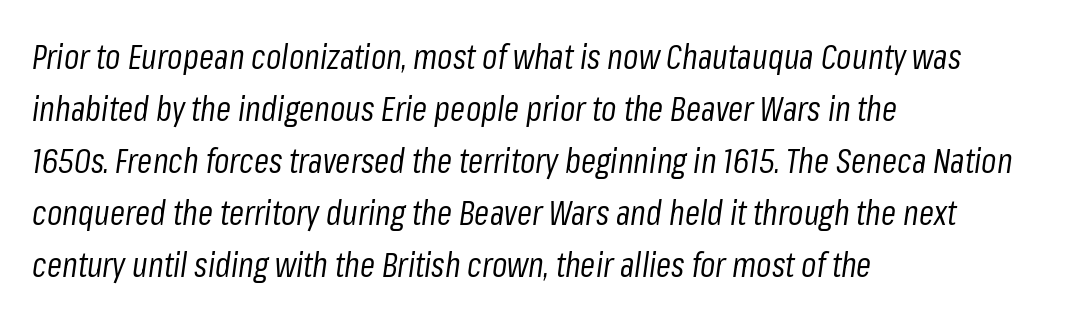
The image shows 34 px regular-weight, condensed type, italic (leaning right); set left-aligned, normal line spacing (1.53x), normal letter spacing, not underlined; low stroke contrast and a medium x-height.
